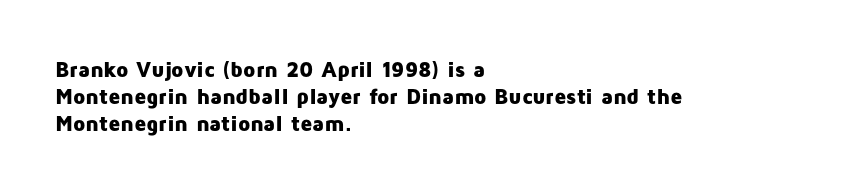
The setting favours the left margin, as ordinary paragraphs usually do. The strip under each line holds only bare page. Every letter is thick-stroked: bold, no question. In terms of posture, this sample is upright. Is the letter spacing exaggerated? No — it looks like the ordinary default.
